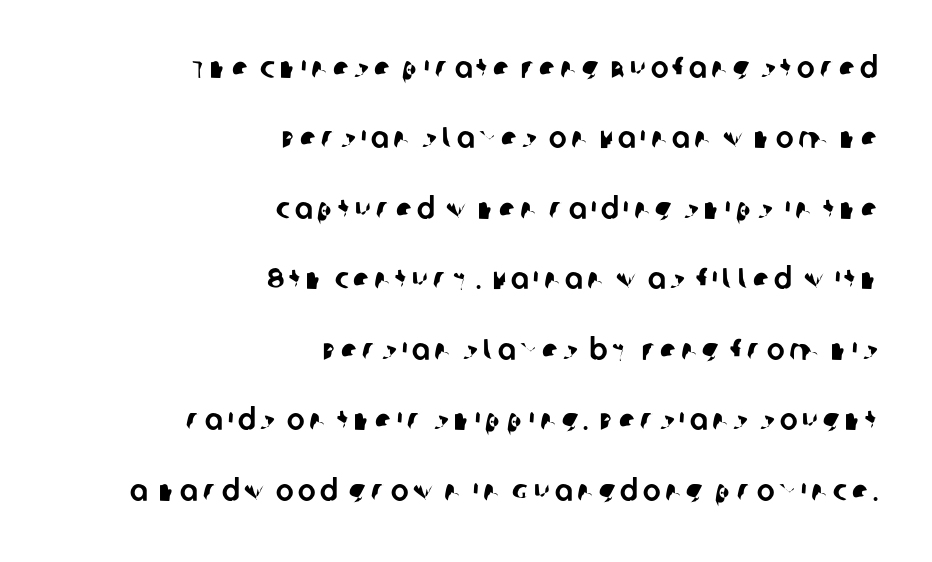
Q: Is the typeface a serif or a sans-serif typeface? A: Sans-serif.
Q: Is the text underlined? A: No.
Q: How is the paragraph aligned? A: Right-aligned.
Q: Is the spacing between lines tight, normal or loose? A: Loose.
Q: Width (condensed, normal, or wide)? A: Normal.
Q: Stroke contrast? A: Low.
Q: x-height? A: Large.
Q: Monospaced? A: No.
